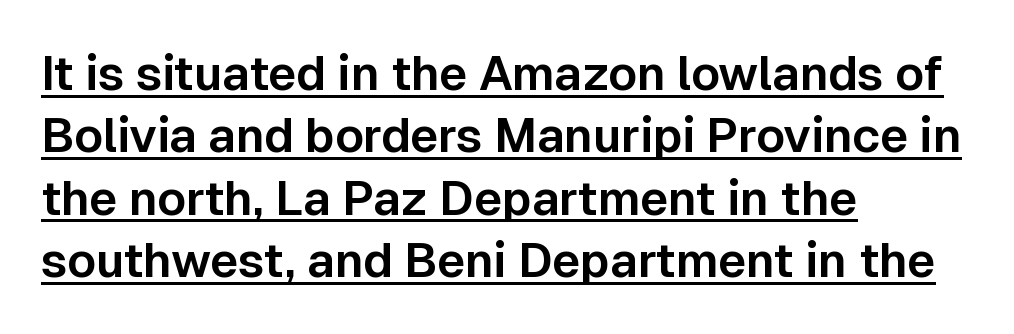
Horizontally, the lines are justified to the leading edge only. These lines were composed using upright roman letters. You could not count columns in this text — the font is proportionally spaced. Rows of type keep a routine distance in the vertical direction. Students, observe the line beneath the letters — that is underlining.
